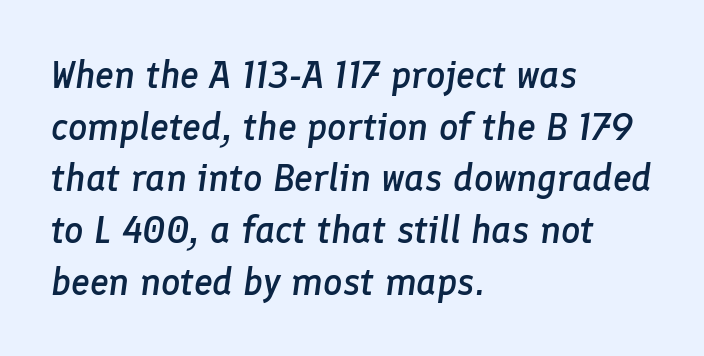
Does the weight exceed regular? Yes, but only to semibold. Quick note: interline space is typical. The rendering uses natural spacing where letterforms have individual widths. The rendering keeps characters at their native spacing.
